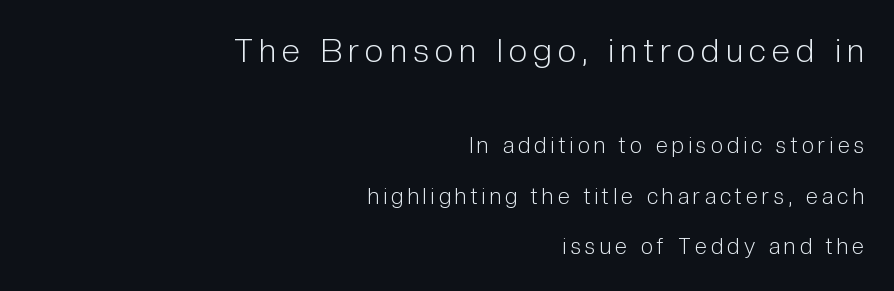
{"serif": "no", "italic": "no", "bold": "no", "weight": "light", "width": "condensed", "stroke_contrast": "low", "x_height": "medium", "monospaced": "no", "underline": "no", "align": "right", "line_spacing": "loose", "line_spacing_ratio": 2.3, "larger_block": "first", "size_ratio": 1.5, "glyph_px": 33}
